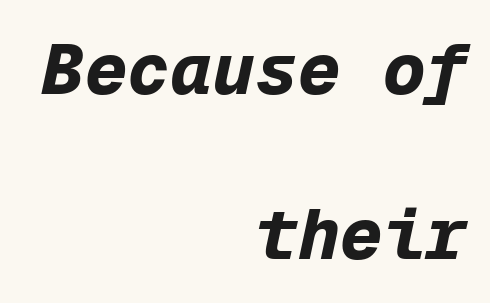
Q: Is the text bold? A: Yes.
Q: Is the text italic (slanted)? A: Yes, it leans right by about 12 degrees.
Q: Is the text underlined? A: No.
Q: How is the paragraph aligned? A: Right-aligned.
Q: Is the spacing between letters normal or unusually wide? A: Normal.
Q: Is the spacing between lines tight, normal or loose? A: Loose.
Q: Width (condensed, normal, or wide)? A: Normal.
Q: Stroke contrast? A: Low.
Q: x-height? A: Medium.
Q: Monospaced? A: Yes.
